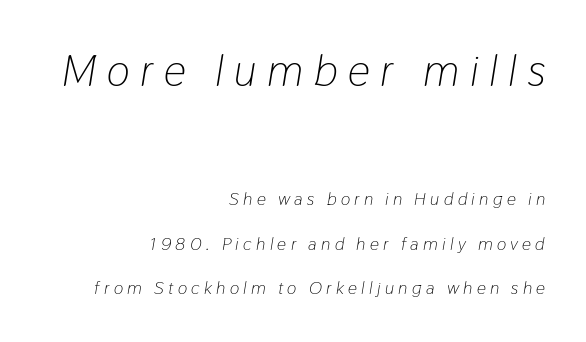
{"italic": "yes", "lean": "right", "slant_degrees": 9, "bold": "no", "weight": "light", "width": "condensed", "stroke_contrast": "low", "x_height": "medium", "monospaced": "no", "underline": "no", "align": "right", "line_spacing": "loose", "line_spacing_ratio": 2.49, "letter_spacing": "wide", "letter_spacing_em": 0.24, "larger_block": "first", "size_ratio": 2.44, "glyph_px": 44}
